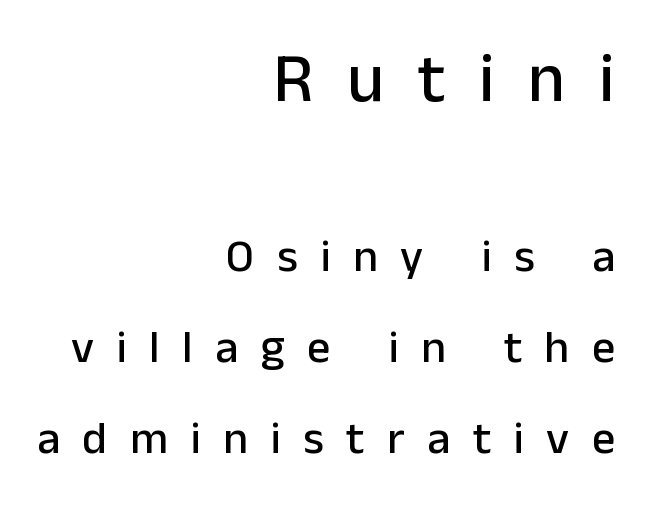
{"serif": "no", "italic": "no", "width": "normal", "stroke_contrast": "low", "x_height": "medium", "monospaced": "no", "underline": "no", "align": "right", "line_spacing": "loose", "line_spacing_ratio": 1.98, "letter_spacing": "wide", "letter_spacing_em": 0.49, "larger_block": "first", "size_ratio": 1.5, "glyph_px": 69}
